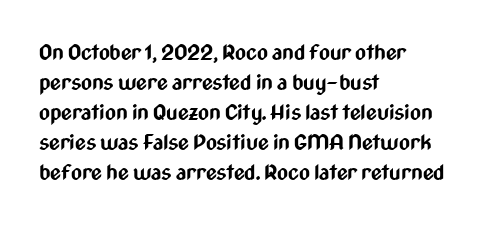
The image shows 21 px bold type, upright; set left-aligned, normal line spacing (1.43x), normal letter spacing, not underlined.
